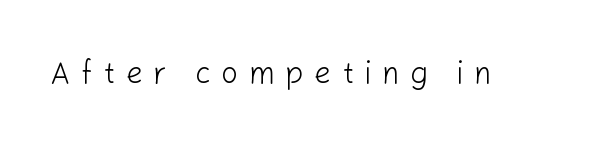
Q: Is the text bold? A: No.
Q: Is the text italic (slanted)? A: No, it is upright.
Q: Is the typeface a serif or a sans-serif typeface? A: Sans-serif.
Q: Is the text underlined? A: No.
Q: Is the spacing between letters normal or unusually wide? A: Unusually wide.
Q: Width (condensed, normal, or wide)? A: Normal.
Q: Stroke contrast? A: Low.
Q: x-height? A: Medium.
Q: Monospaced? A: No.
